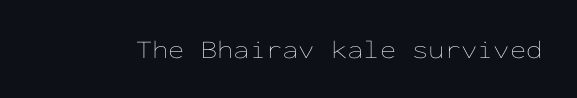
Q: Is the text bold? A: No.
Q: Is the text italic (slanted)? A: No, it is upright.
Q: Is the text underlined? A: No.
Q: Is the spacing between letters normal or unusually wide? A: Normal.
